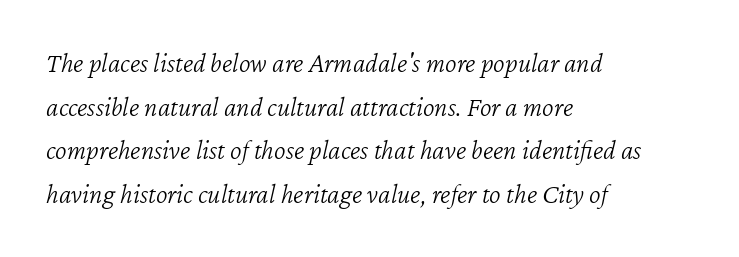
Q: Is the text bold? A: No.
Q: Is the text italic (slanted)? A: Yes, it leans right by about 12 degrees.
Q: Is the text underlined? A: No.
Q: How is the paragraph aligned? A: Left-aligned.
Q: Is the spacing between letters normal or unusually wide? A: Normal.
Q: Is the spacing between lines tight, normal or loose? A: Normal.
Q: Width (condensed, normal, or wide)? A: Normal.
Q: Stroke contrast? A: Low.
Q: x-height? A: Medium.
Q: Monospaced? A: No.
